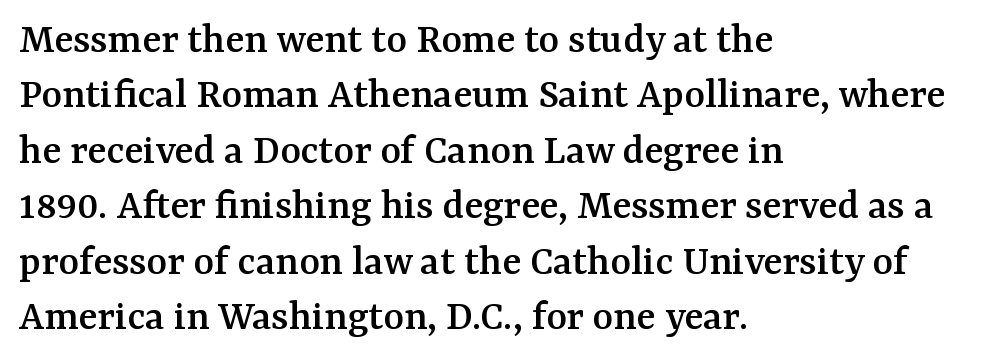
Is there much room between lines? A standard amount, neither cramped nor airy. Casual observation: everything's shoved over to the left. Vertical strokes here are truly vertical. The passage shown is typeset with a serif family. Short note: letters normally spaced. Proportional: the letters do not fall into vertical columns.
